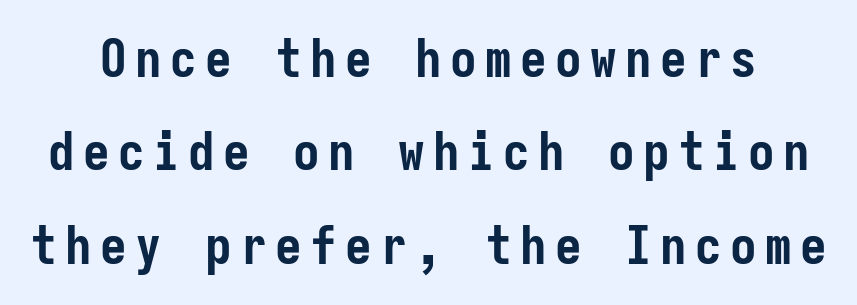
Q: Is the text bold? A: Yes.
Q: Is the text italic (slanted)? A: No, it is upright.
Q: Is the typeface a serif or a sans-serif typeface? A: Sans-serif.
Q: Is the text underlined? A: No.
Q: Width (condensed, normal, or wide)? A: Condensed.
Q: Stroke contrast? A: Low.
Q: x-height? A: Medium.
Q: Monospaced? A: Yes.
